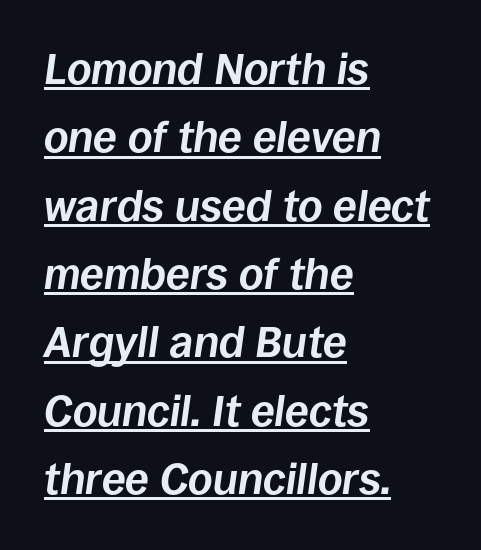
{"italic": "yes", "lean": "right", "slant_degrees": 8, "bold": "yes", "weight": "bold", "width": "normal", "stroke_contrast": "low", "x_height": "large", "monospaced": "no", "underline": "yes", "align": "left", "line_spacing": "normal", "line_spacing_ratio": 1.59, "letter_spacing": "normal", "letter_spacing_em": 0.0, "glyph_px": 43}
